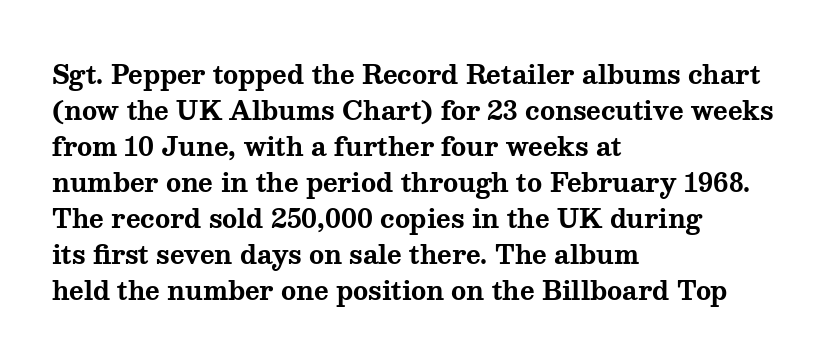
Nope, not italic — everything's standing straight. A normal amount of white space separates one row of letters from the next. Pretty heavy lettering here — definitely bold. Line starts are locked; line ends wander. Tracking here is standard; glyphs follow each other at the usual distance. Decoration check: the copy has no underline.
